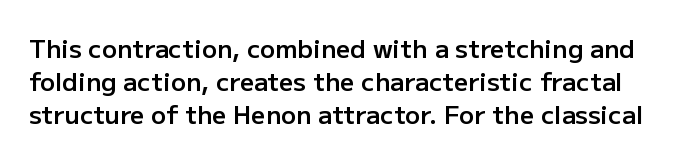
The image shows 25 px text type, upright; set normal line spacing (1.32x), normal letter spacing, not underlined.
